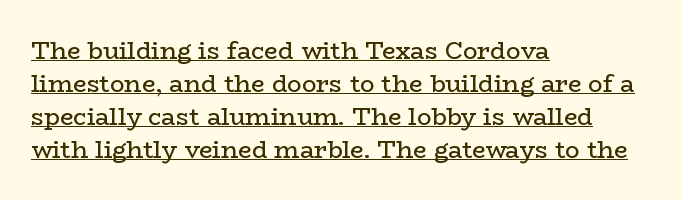
{"italic": "no", "bold": "no", "underline": "yes", "align": "left", "line_spacing": "normal", "line_spacing_ratio": 1.37, "letter_spacing": "normal", "letter_spacing_em": 0.0, "glyph_px": 24}
